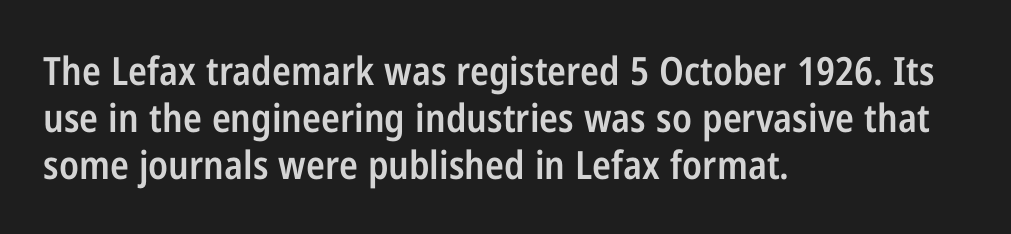
{"serif": "no", "italic": "no", "bold": "semi", "weight": "semibold", "width": "condensed", "stroke_contrast": "low", "x_height": "medium", "monospaced": "no", "underline": "no", "align": "left", "line_spacing_ratio": 1.2, "letter_spacing": "normal", "letter_spacing_em": 0.0, "glyph_px": 39}
